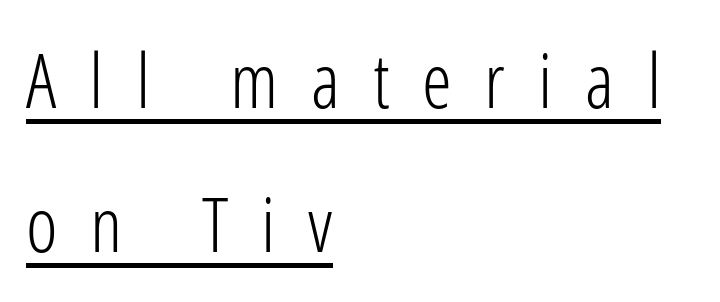
Look at the bottom of the vertical strokes: they stop flat, with no serifs. No chunkiness to these letters — they're not bold. Posture: upright roman. The space between consecutive lines is lavish. A typesetter would call this proportional, since set widths differ per character. Which margin do the lines hug? The left one — the right edge is uneven.
